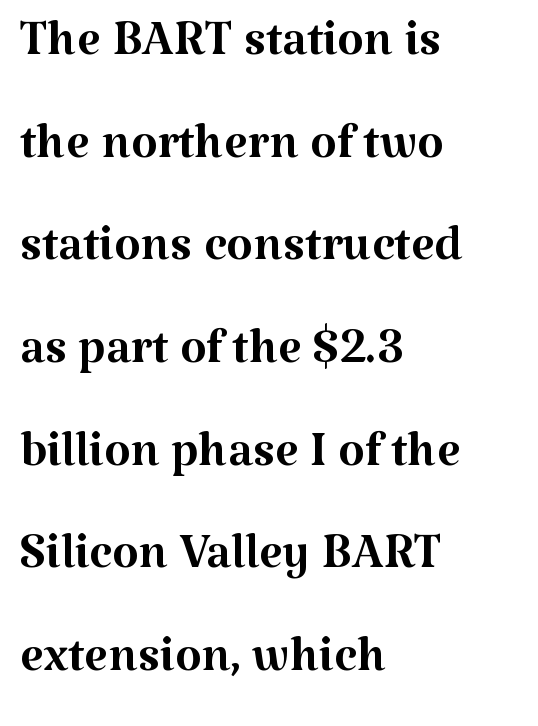
The image shows 68 px regular-weight serif type, upright; set left-aligned, normal line spacing (1.51x), normal letter spacing, not underlined; medium stroke contrast and a medium x-height.
